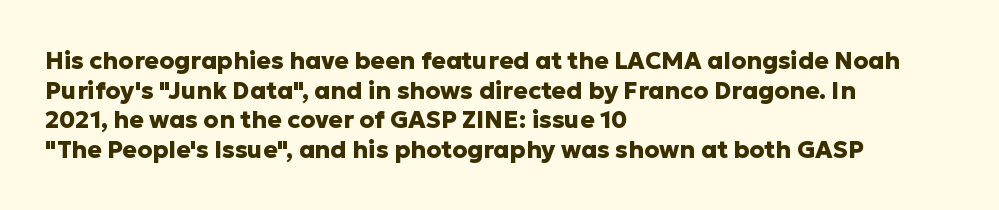
Nobody drew a line under any word here. The lettering stays uniformly vertical, giving the passage a roman look. Each word holds together tightly as a unit, with standard inter-letter gaps. A student would call this left alignment; a typographer would say flush left, rag right. Typographic density is high because the face is bold.
